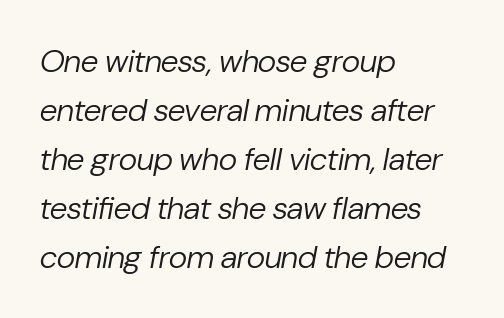
The image shows 32 px regular-weight type, italic (leaning right); set left-aligned, normal line spacing (1.53x), normal letter spacing, not underlined; low stroke contrast and a medium x-height.
